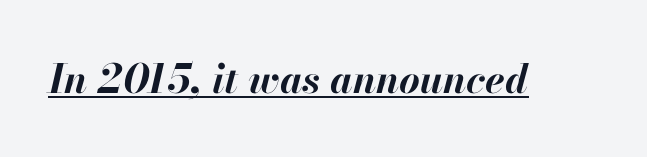
The image shows 40 px bold type, italic (leaning right); set normal letter spacing, underlined; high stroke contrast and a small x-height.
